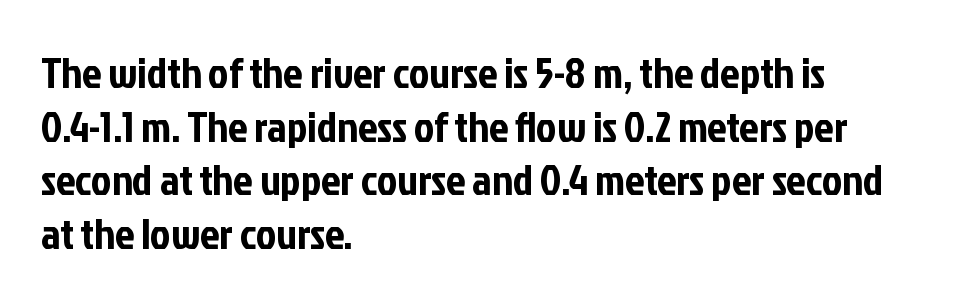
Q: Is the text italic (slanted)? A: No, it is upright.
Q: Is the typeface a serif or a sans-serif typeface? A: Sans-serif.
Q: Is the text underlined? A: No.
Q: How is the paragraph aligned? A: Left-aligned.
Q: Is the spacing between letters normal or unusually wide? A: Normal.
Q: Is the spacing between lines tight, normal or loose? A: Normal.
Q: Width (condensed, normal, or wide)? A: Condensed.
Q: Stroke contrast? A: Low.
Q: x-height? A: Medium.
Q: Monospaced? A: No.
